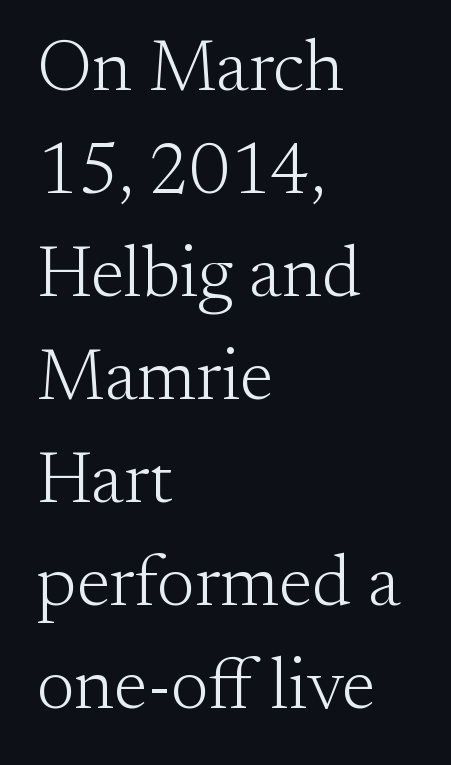
The image shows 72 px light serif type, upright; set left-aligned, normal line spacing (1.43x), normal letter spacing, not underlined; medium stroke contrast and a small x-height.
